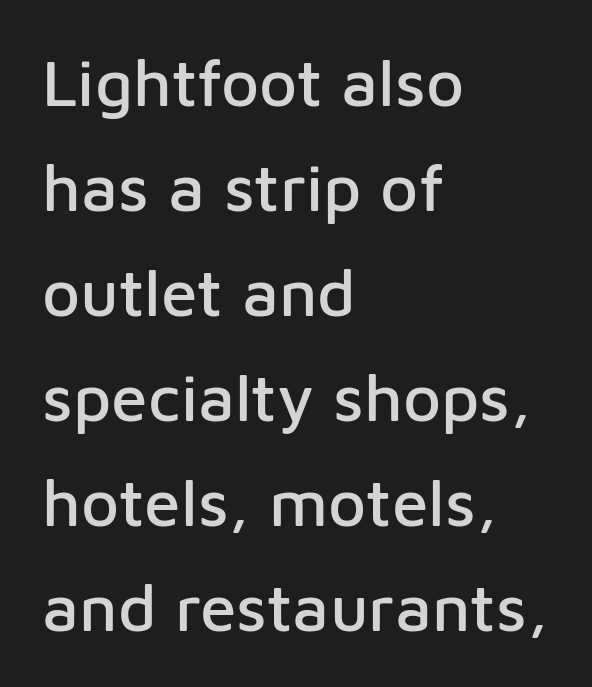
This sample keeps an unexceptional amount of space between lines. Glance below the letters and you will spot only blank space. The lettering holds an erect, upright posture throughout. The font family rendered here belongs to the sans-serif group. A typesetter would call this proportional, since set widths differ per character.
